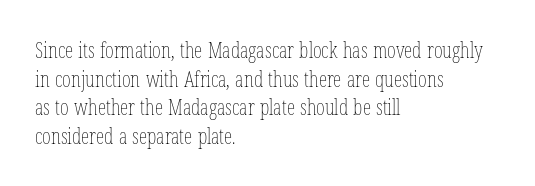
{"italic": "no", "bold": "no", "underline": "no", "align": "left", "line_spacing": "normal", "line_spacing_ratio": 1.36, "letter_spacing": "normal", "letter_spacing_em": 0.0, "glyph_px": 21}
